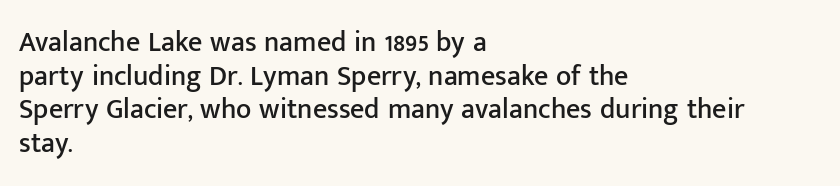
You could call the tracking neutral — neither tight nor loose. Each letter keeps its own natural width here, so spacing adapts to shape. The lettering holds an erect, upright posture throughout. Each row of text sits above clean, open space. Regarding serifs, this sample does without them. A classic flush-left, rag-right setting is used for this passage.
